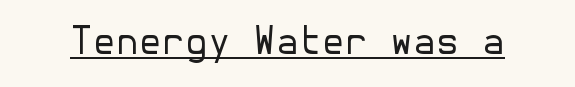
{"serif": "no", "italic": "no", "bold": "no", "weight": "regular", "width": "normal", "stroke_contrast": "low", "x_height": "medium", "underline": "yes", "letter_spacing": "normal", "letter_spacing_em": 0.0, "glyph_px": 37}
